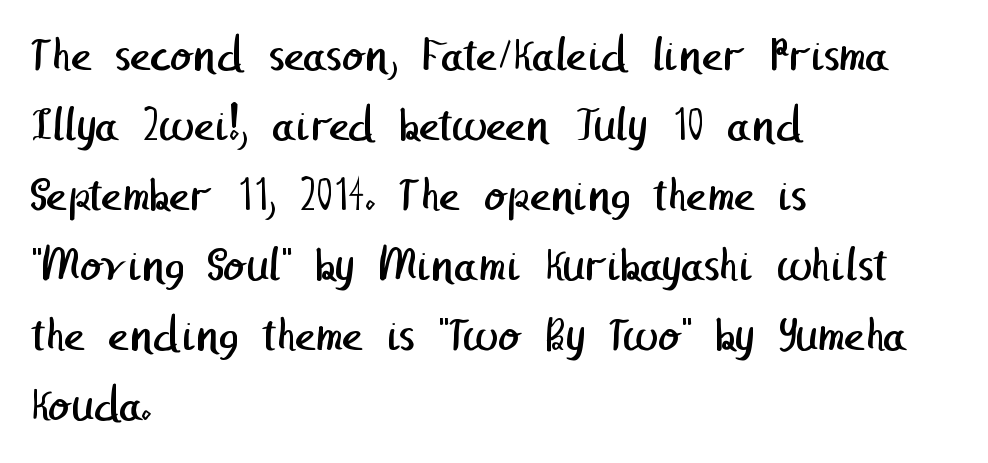
The image shows 50 px regular-weight sans-serif type; set left-aligned, normal line spacing (1.4x), normal letter spacing, not underlined; low stroke contrast and a medium x-height.
